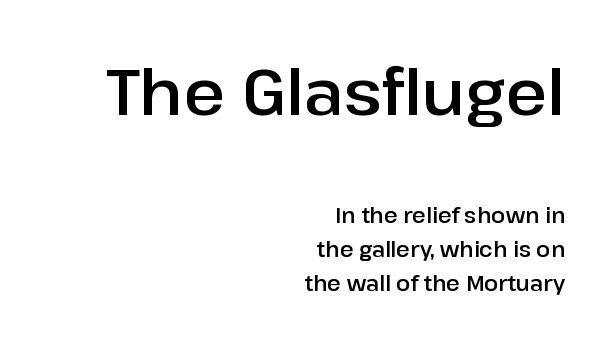
The designer went with a sans here, leaving each stem footless. The tracking reads as untouched default to a designer's eye. Alignment: flush right. The lettering holds an erect, upright posture throughout.
